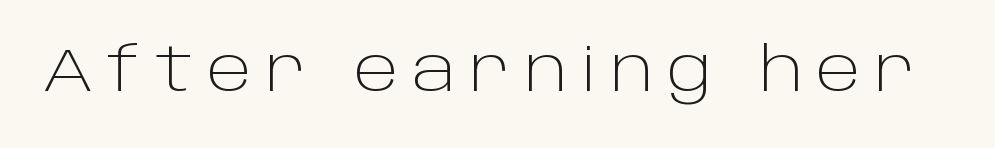
{"serif": "no", "italic": "no", "bold": "no", "weight": "light", "width": "normal", "stroke_contrast": "low", "x_height": "large", "monospaced": "no", "underline": "no", "letter_spacing": "wide", "letter_spacing_em": 0.22, "glyph_px": 61}
